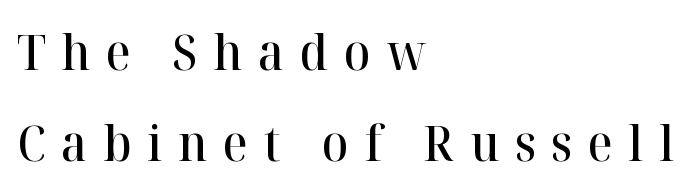
Q: Is the text bold? A: Semi-bold.
Q: Is the text italic (slanted)? A: No, it is upright.
Q: Is the typeface a serif or a sans-serif typeface? A: Serif.
Q: Is the text underlined? A: No.
Q: How is the paragraph aligned? A: Left-aligned.
Q: Is the spacing between letters normal or unusually wide? A: Unusually wide.
Q: Width (condensed, normal, or wide)? A: Normal.
Q: Stroke contrast? A: High.
Q: x-height? A: Medium.
Q: Monospaced? A: No.
